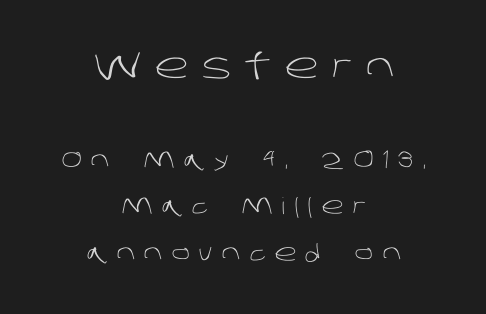
Q: Is the text bold? A: No.
Q: Is the typeface a serif or a sans-serif typeface? A: Sans-serif.
Q: Is the text underlined? A: No.
Q: How is the paragraph aligned? A: Centered.
Q: Is the spacing between letters normal or unusually wide? A: Unusually wide.
Q: Is the spacing between lines tight, normal or loose? A: Loose.
Q: Which block of text is set in a larger size, the first (top) or the second (bottom)? A: The first (top) one.
Q: Width (condensed, normal, or wide)? A: Normal.
Q: Stroke contrast? A: Low.
Q: x-height? A: Large.
Q: Monospaced? A: No.
